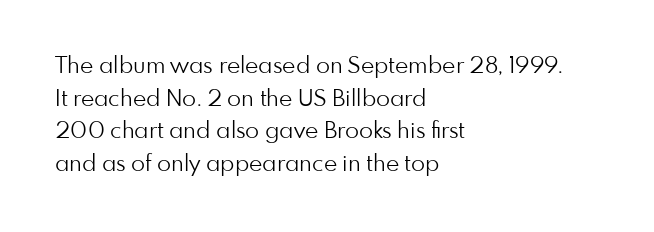
Q: Is the text bold? A: No.
Q: Is the text italic (slanted)? A: No, it is upright.
Q: Is the text underlined? A: No.
Q: How is the paragraph aligned? A: Left-aligned.
Q: Is the spacing between letters normal or unusually wide? A: Normal.
Q: Is the spacing between lines tight, normal or loose? A: Normal.
